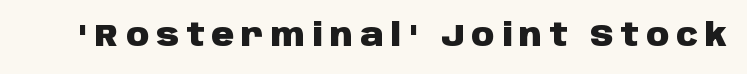
{"serif": "no", "italic": "no", "bold": "yes", "weight": "heavy", "width": "normal", "stroke_contrast": "low", "x_height": "large", "monospaced": "no", "underline": "no", "letter_spacing": "wide", "letter_spacing_em": 0.22, "glyph_px": 32}
